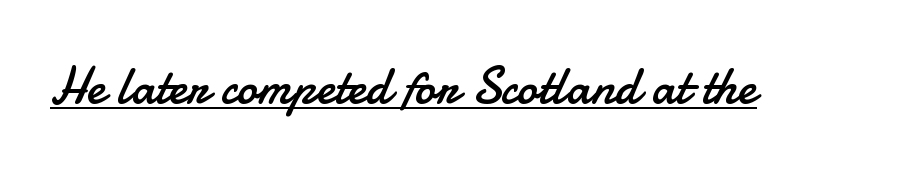
You could not count columns in this text — the font is proportionally spaced. The passage shown is typeset with a sans-serif family. Summary of weight: not heavy and not bold. Has an underline been added? It has. Students, note that the glyphs here touch the page at normal intervals.
